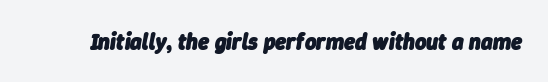
The image shows 22 px bold type, italic (leaning right); set normal letter spacing, not underlined.
